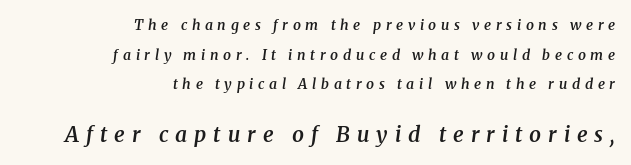
{"italic": "yes", "lean": "right", "slant_degrees": 8, "bold": "semi", "underline": "no", "align": "right", "line_spacing": "loose", "line_spacing_ratio": 2.11, "letter_spacing": "wide", "letter_spacing_em": 0.33, "larger_block": "second", "size_ratio": 1.5, "glyph_px": 21}
